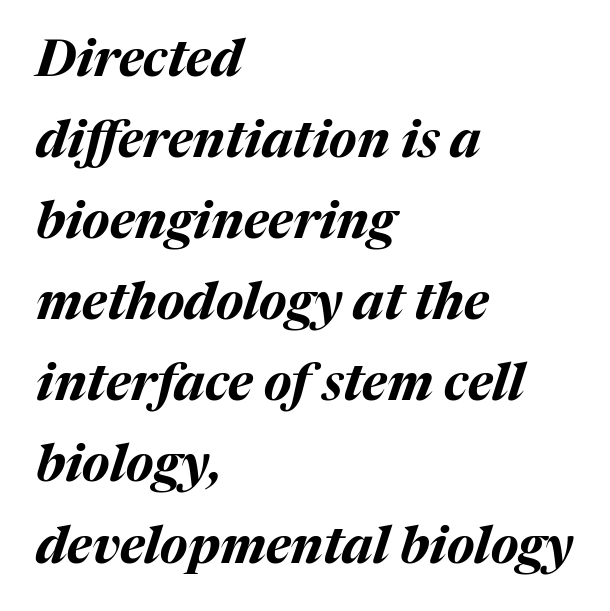
Honestly, the row spacing looks completely unremarkable. The area under the type is left untouched. This sample uses plain, unmodified letter spacing. I'd describe the lettering as bold — thick and assertive.
